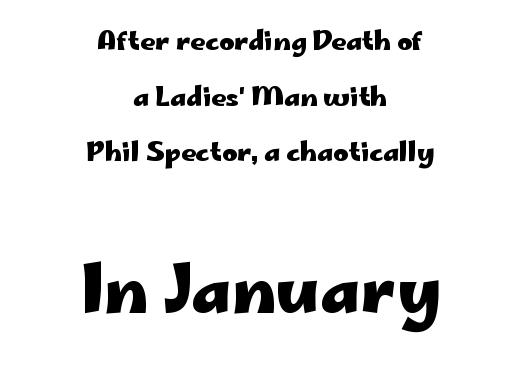
Each row of text sits above clean, open space. The typography opts for an upright posture over an oblique one. Every letter is thick-stroked: bold, no question. No extra tracking has been applied to these lines. Centered paragraph, ragged on both sides. The rendering enlarges the type as you move from the upper chunk to the lower.
